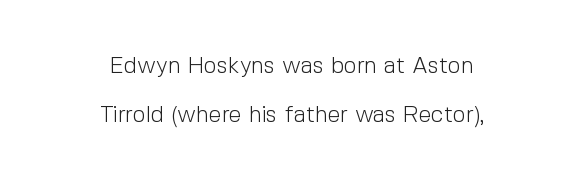
Q: Is the text bold? A: No.
Q: Is the text italic (slanted)? A: No, it is upright.
Q: Is the text underlined? A: No.
Q: How is the paragraph aligned? A: Centered.
Q: Is the spacing between letters normal or unusually wide? A: Normal.
Q: Is the spacing between lines tight, normal or loose? A: Loose.
